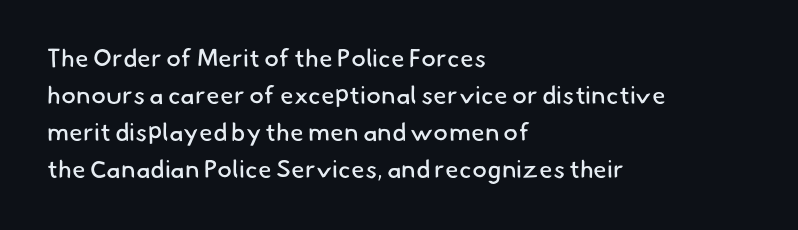
Q: Is the text bold? A: No.
Q: Is the text underlined? A: No.
Q: How is the paragraph aligned? A: Left-aligned.
Q: Is the spacing between letters normal or unusually wide? A: Normal.
Q: Is the spacing between lines tight, normal or loose? A: Normal.
